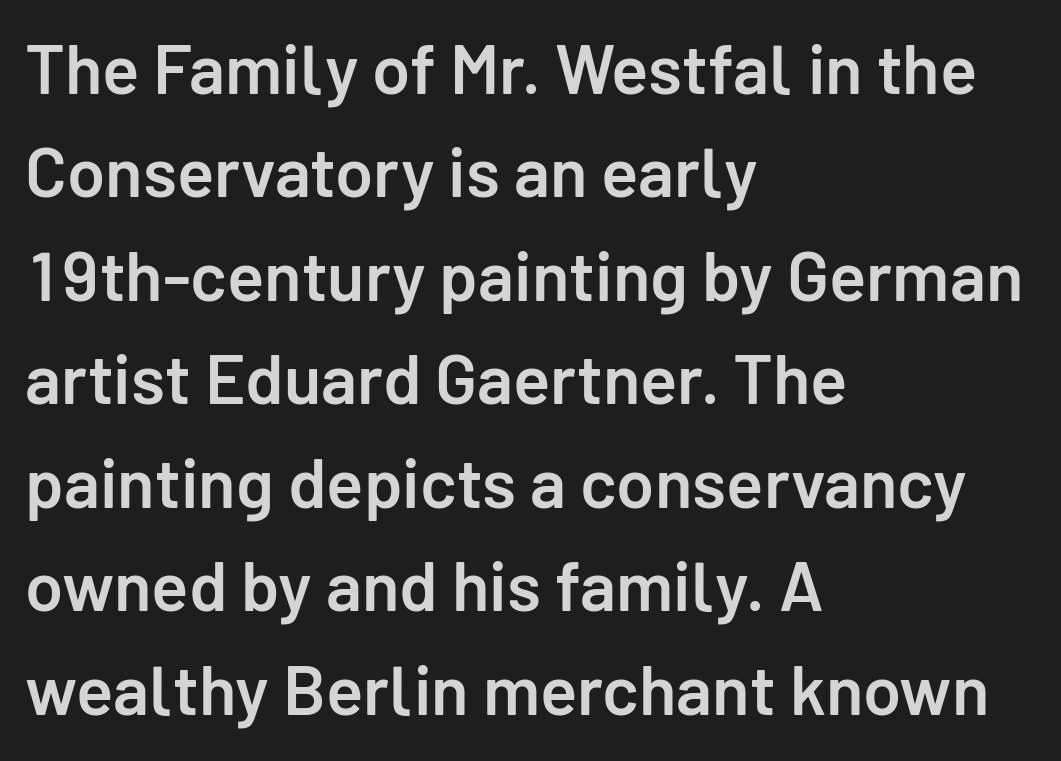
Q: Is the text bold? A: Semi-bold.
Q: Is the text italic (slanted)? A: No, it is upright.
Q: Is the typeface a serif or a sans-serif typeface? A: Sans-serif.
Q: Is the text underlined? A: No.
Q: How is the paragraph aligned? A: Left-aligned.
Q: Is the spacing between letters normal or unusually wide? A: Normal.
Q: Is the spacing between lines tight, normal or loose? A: Normal.
Q: Width (condensed, normal, or wide)? A: Normal.
Q: Stroke contrast? A: Low.
Q: x-height? A: Medium.
Q: Monospaced? A: No.
